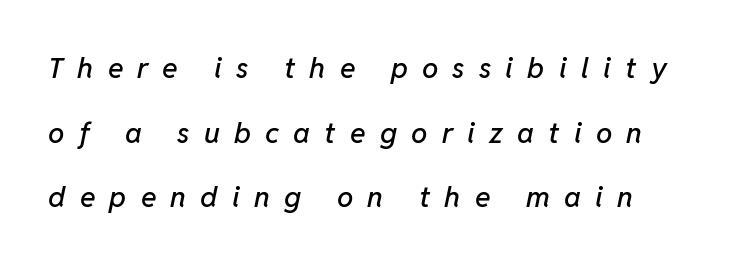
Summary of vertical rhythm: relaxed, with wide interline spacing. This is oblique type, the kind used for emphasis or titles. Think of a printed novel: that variable character pitch is what you see here. Between one letter and the next there's a generous, obvious gap. Honestly, there is no underline to notice here at all.
